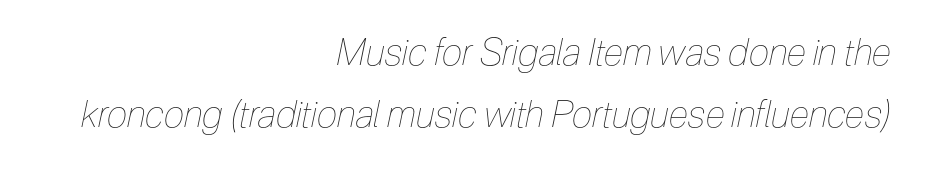
Q: Is the text bold? A: No.
Q: Is the text italic (slanted)? A: Yes, it leans right by about 12 degrees.
Q: Is the text underlined? A: No.
Q: How is the paragraph aligned? A: Right-aligned.
Q: Is the spacing between letters normal or unusually wide? A: Normal.
Q: Is the spacing between lines tight, normal or loose? A: Normal.
Q: Width (condensed, normal, or wide)? A: Condensed.
Q: Stroke contrast? A: Low.
Q: x-height? A: Medium.
Q: Monospaced? A: No.
